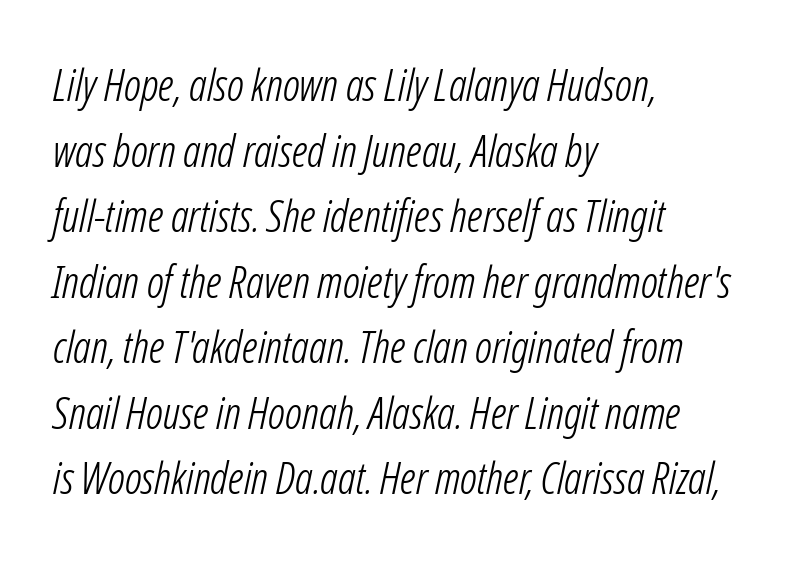
Is this a fixed-width face? No — the glyphs have proportional, varying widths. Yep, that's italic — everything's leaning. In terms of letterspacing, this is plain default setting. The foot of each line stays bare and open. All the whitespace from short lines collects on the right. No letter is thick-stroked: the sample isn't bold.
